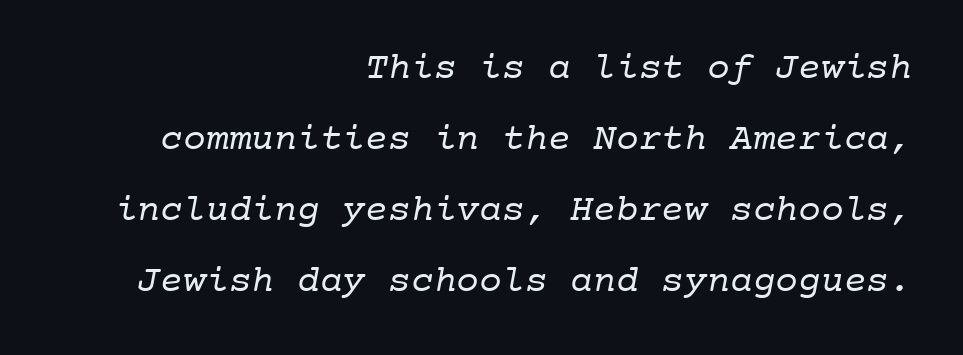
The image shows 38 px regular-weight serif type, monospaced; set right-aligned, line spacing 1.87x, normal letter spacing, not underlined; low stroke contrast and a medium x-height.
